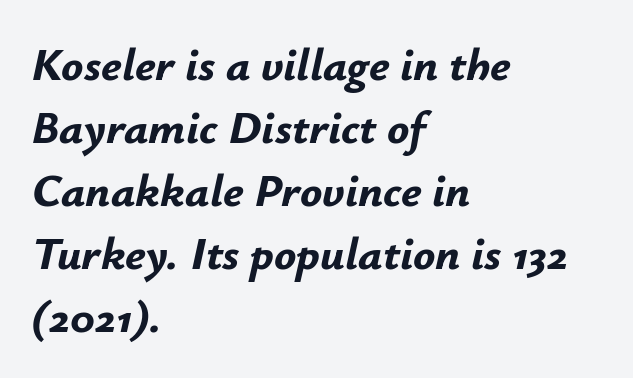
The image shows 46 px bold type, italic (leaning right); set left-aligned, normal line spacing (1.37x), normal letter spacing, not underlined; low stroke contrast and a small x-height.
